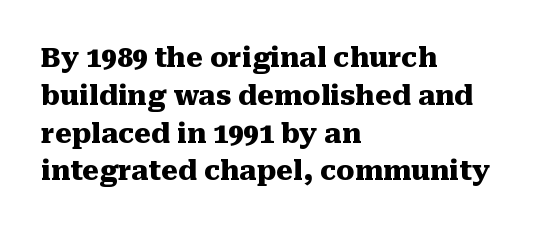
The image shows 27 px bold type, upright; set left-aligned, normal line spacing (1.4x), normal letter spacing, not underlined.
